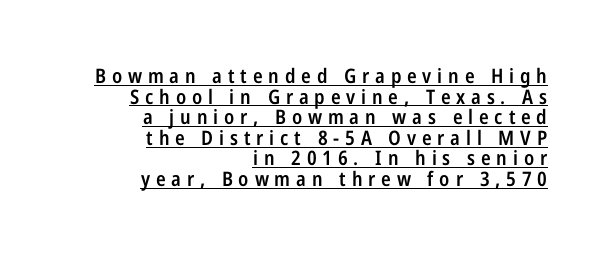
{"italic": "no", "bold": "semi", "underline": "yes", "align": "right", "line_spacing": "tight", "line_spacing_ratio": 1.03, "letter_spacing": "wide", "letter_spacing_em": 0.29, "glyph_px": 20}
